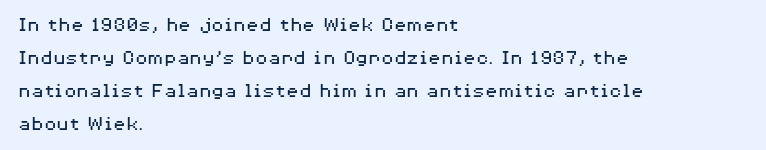
Q: Is the text bold? A: No.
Q: Is the text italic (slanted)? A: No, it is upright.
Q: Is the text underlined? A: No.
Q: How is the paragraph aligned? A: Left-aligned.
Q: Is the spacing between letters normal or unusually wide? A: Normal.
Q: Is the spacing between lines tight, normal or loose? A: Normal.
